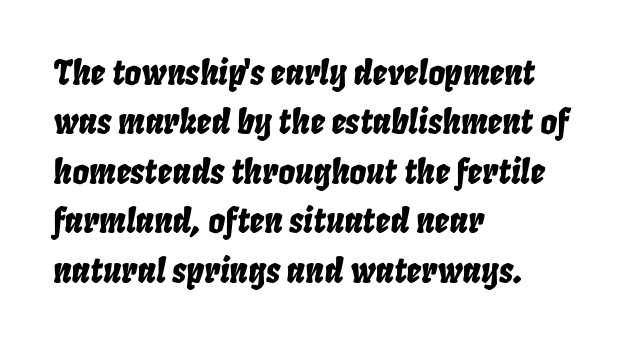
{"italic": "yes", "lean": "right", "slant_degrees": 8, "width": "condensed", "stroke_contrast": "low", "x_height": "large", "monospaced": "no", "underline": "no", "align": "left", "line_spacing": "normal", "line_spacing_ratio": 1.5, "letter_spacing": "normal", "letter_spacing_em": 0.0, "glyph_px": 33}
